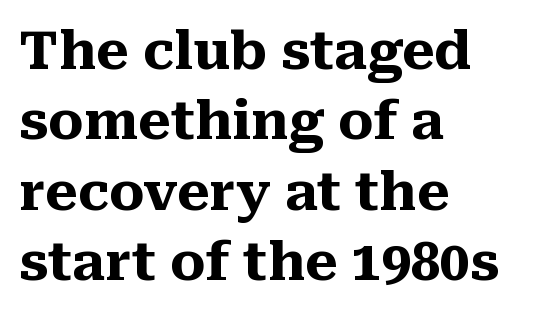
{"serif": "yes", "italic": "no", "bold": "yes", "weight": "heavy", "width": "normal", "stroke_contrast": "medium", "x_height": "medium", "monospaced": "no", "underline": "no", "align": "left", "line_spacing": "normal", "line_spacing_ratio": 1.33, "letter_spacing": "normal", "letter_spacing_em": 0.0, "glyph_px": 53}
